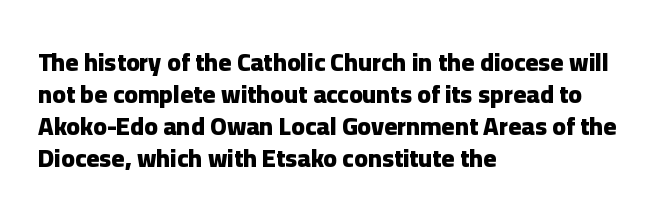
The image shows 25 px bold type, upright; set left-aligned, normal line spacing (1.28x), normal letter spacing, not underlined.
